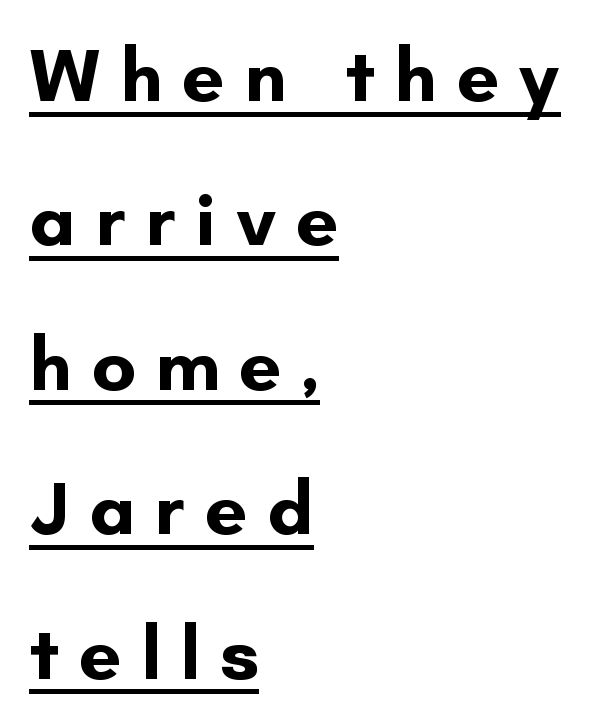
Q: Is the text bold? A: Yes.
Q: Is the text italic (slanted)? A: No, it is upright.
Q: Is the typeface a serif or a sans-serif typeface? A: Sans-serif.
Q: Is the text underlined? A: Yes.
Q: How is the paragraph aligned? A: Left-aligned.
Q: Is the spacing between letters normal or unusually wide? A: Unusually wide.
Q: Is the spacing between lines tight, normal or loose? A: Loose.
Q: Width (condensed, normal, or wide)? A: Normal.
Q: Stroke contrast? A: Low.
Q: x-height? A: Small.
Q: Monospaced? A: No.
